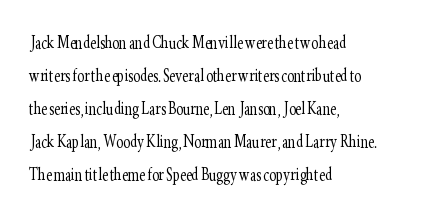
The image shows 21 px text type, upright; set left-aligned, normal line spacing (1.57x), normal letter spacing, not underlined.
